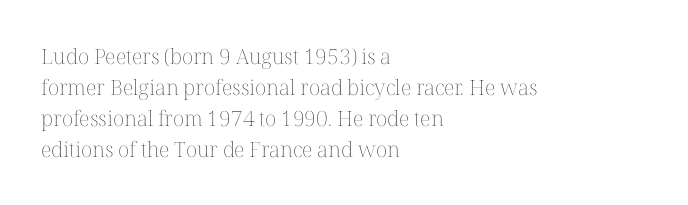
{"italic": "no", "bold": "no", "underline": "no", "align": "left", "line_spacing": "normal", "line_spacing_ratio": 1.47, "letter_spacing": "normal", "letter_spacing_em": 0.0, "glyph_px": 21}
